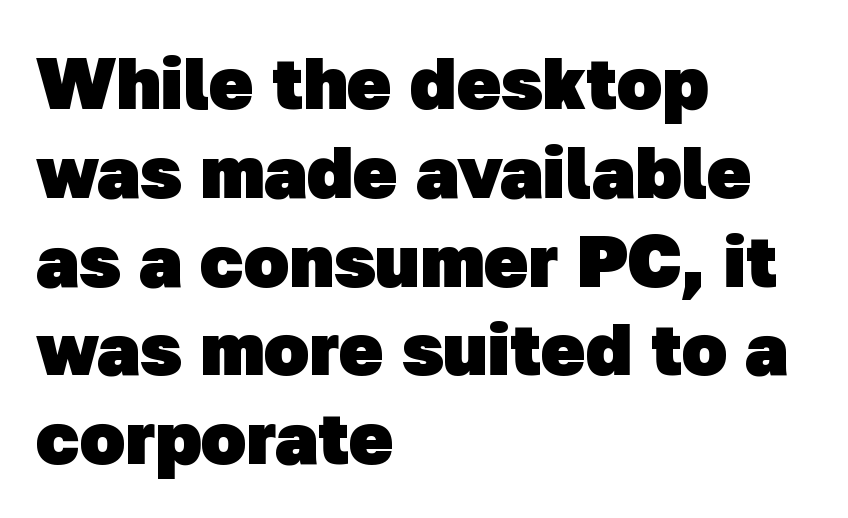
A typesetter would call this proportional, since set widths differ per character. Which margin do the lines hug? The left one — the right edge is uneven. There is no visible air inserted between adjacent glyphs. Check where the strokes stop: nothing finishes them off — pure sans. The strokes are fattened all the way to bold.
